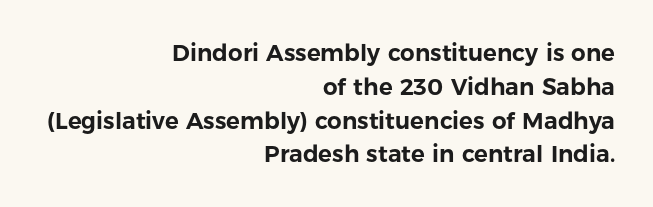
The image shows 23 px text type, upright; set right-aligned, normal line spacing (1.47x), normal letter spacing, not underlined.
